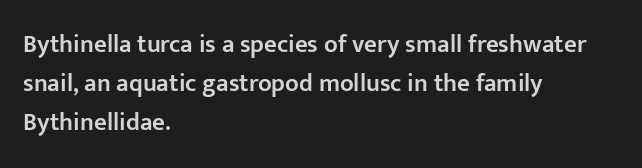
{"italic": "no", "bold": "semi", "underline": "no", "align": "left", "line_spacing": "normal", "line_spacing_ratio": 1.57, "letter_spacing": "normal", "letter_spacing_em": 0.0, "glyph_px": 25}
